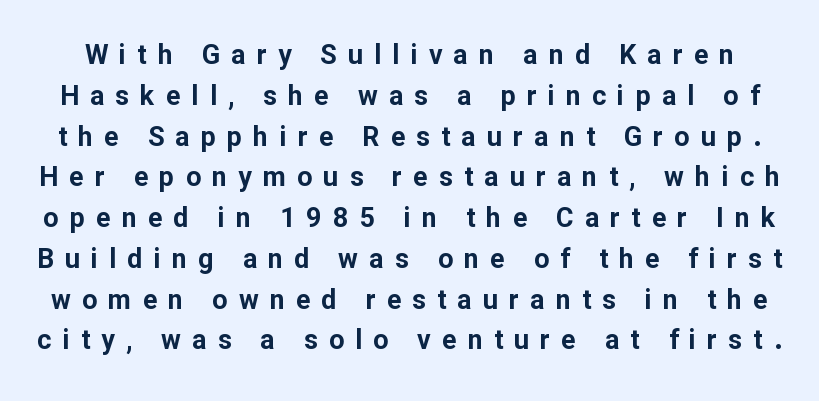
{"italic": "no", "bold": "yes", "underline": "no", "line_spacing": "normal", "line_spacing_ratio": 1.51, "letter_spacing": "wide", "letter_spacing_em": 0.41, "glyph_px": 27}
